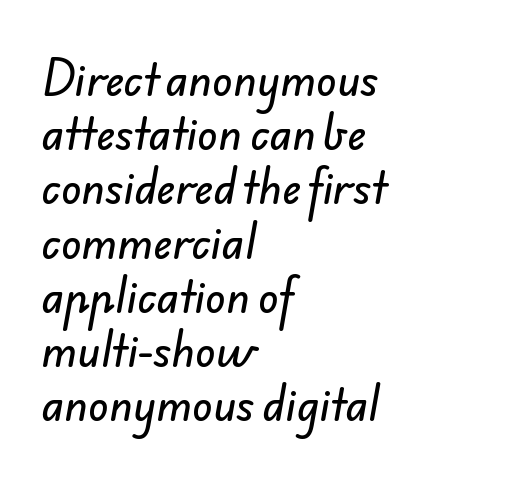
Q: Is the typeface a serif or a sans-serif typeface? A: Sans-serif.
Q: Is the text underlined? A: No.
Q: How is the paragraph aligned? A: Left-aligned.
Q: Is the spacing between letters normal or unusually wide? A: Normal.
Q: Is the spacing between lines tight, normal or loose? A: Normal.
Q: Width (condensed, normal, or wide)? A: Normal.
Q: Stroke contrast? A: Low.
Q: x-height? A: Small.
Q: Monospaced? A: No.
